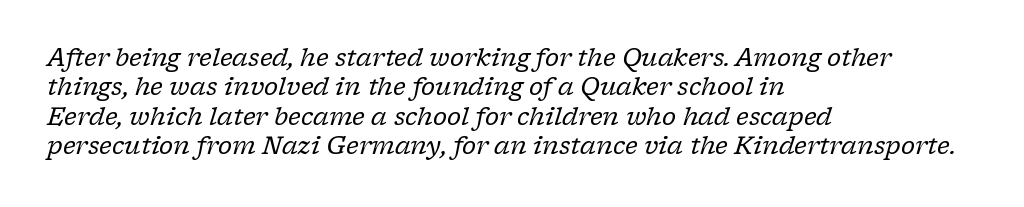
The image shows 24 px text type, italic (leaning right); set left-aligned, line spacing 1.22x, normal letter spacing, not underlined.
